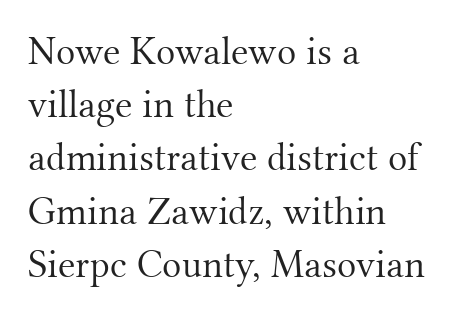
{"serif": "yes", "italic": "no", "bold": "no", "weight": "light", "width": "normal", "stroke_contrast": "medium", "x_height": "small", "monospaced": "no", "underline": "no", "align": "left", "line_spacing": "normal", "line_spacing_ratio": 1.33, "letter_spacing": "normal", "letter_spacing_em": 0.0, "glyph_px": 40}
